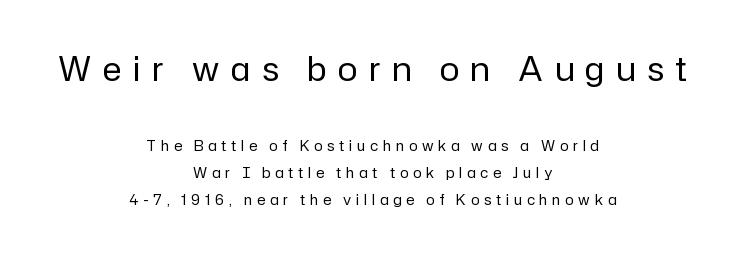
Is the letter spacing exaggerated? Yes — the characters are pushed far apart. Letters have the restrained weight of plain body copy at most. This block would shrink considerably if given ordinary leading; it's expanded now. Bigger letters appear in the top chunk; the bottom chunk is reduced. The passage shown is typeset with a sans-serif family.
